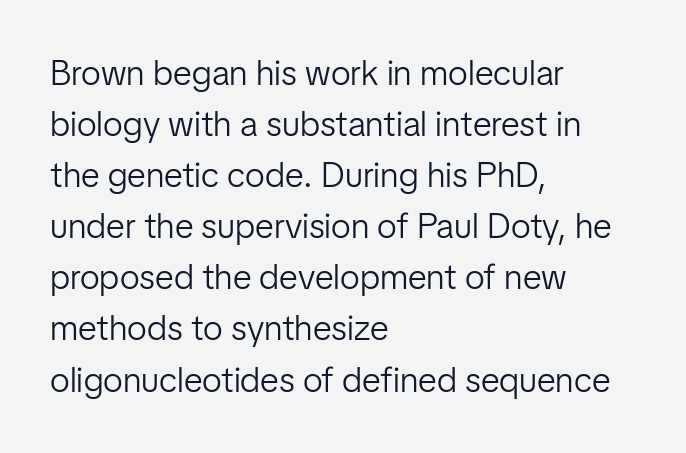
Q: Is the text bold? A: No.
Q: Is the text italic (slanted)? A: No, it is upright.
Q: Is the typeface a serif or a sans-serif typeface? A: Sans-serif.
Q: Is the text underlined? A: No.
Q: How is the paragraph aligned? A: Left-aligned.
Q: Is the spacing between letters normal or unusually wide? A: Normal.
Q: Is the spacing between lines tight, normal or loose? A: Normal.
Q: Width (condensed, normal, or wide)? A: Normal.
Q: Stroke contrast? A: Low.
Q: x-height? A: Medium.
Q: Monospaced? A: No.
